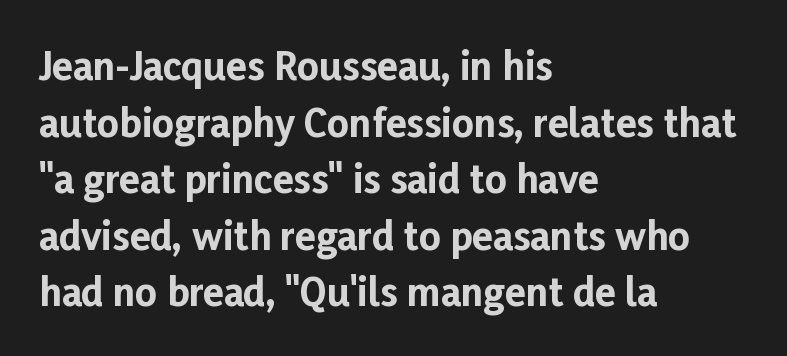
The image shows 38 px bold sans-serif type, upright; set left-aligned, normal line spacing (1.49x), normal letter spacing, not underlined; low stroke contrast and a medium x-height.
